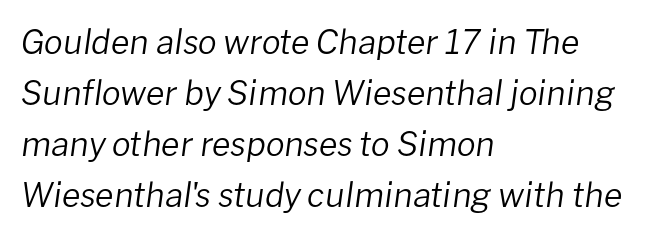
Q: Is the text bold? A: No.
Q: Is the text italic (slanted)? A: Yes, it leans right by about 8 degrees.
Q: Is the text underlined? A: No.
Q: How is the paragraph aligned? A: Left-aligned.
Q: Is the spacing between letters normal or unusually wide? A: Normal.
Q: Is the spacing between lines tight, normal or loose? A: Normal.
Q: Width (condensed, normal, or wide)? A: Normal.
Q: Stroke contrast? A: Low.
Q: x-height? A: Medium.
Q: Monospaced? A: No.
